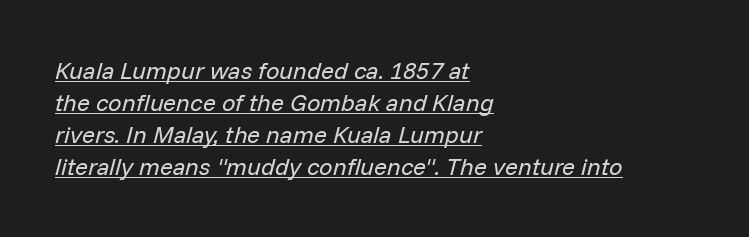
This rendering features underlined lettering. Which margin do the lines hug? The left one — the right edge is uneven. Notice how the stems are inclined rather than vertical — that's the hallmark of italics. Stems here are at most as thick as an everyday book face.
